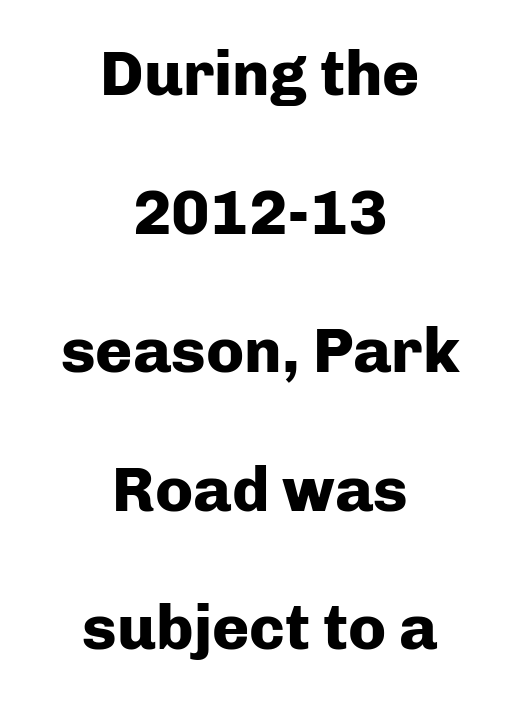
The image shows 63 px heavy sans-serif type, upright; set centered, loose line spacing (2.2x), normal letter spacing, not underlined; low stroke contrast and a medium x-height.
